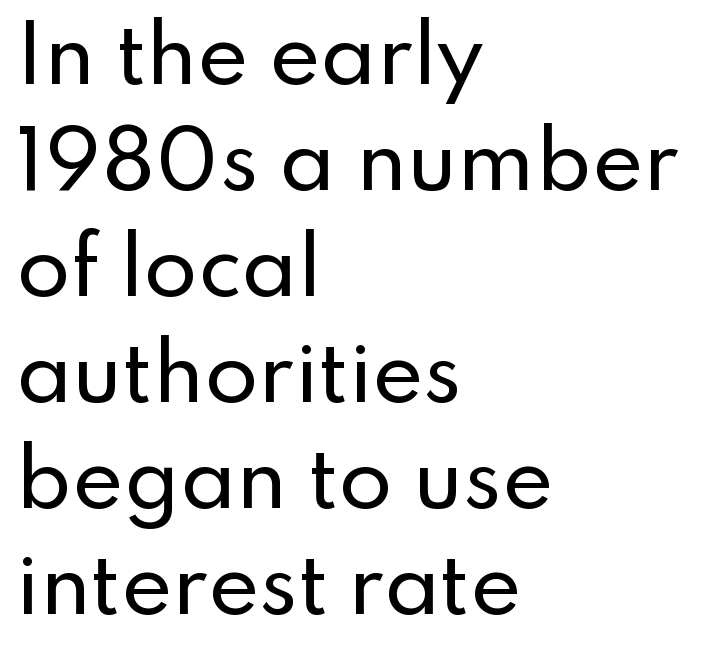
{"serif": "no", "italic": "no", "width": "normal", "stroke_contrast": "low", "x_height": "small", "monospaced": "no", "underline": "no", "align": "left", "line_spacing": "normal", "line_spacing_ratio": 1.36, "letter_spacing": "normal", "letter_spacing_em": 0.0, "glyph_px": 78}
